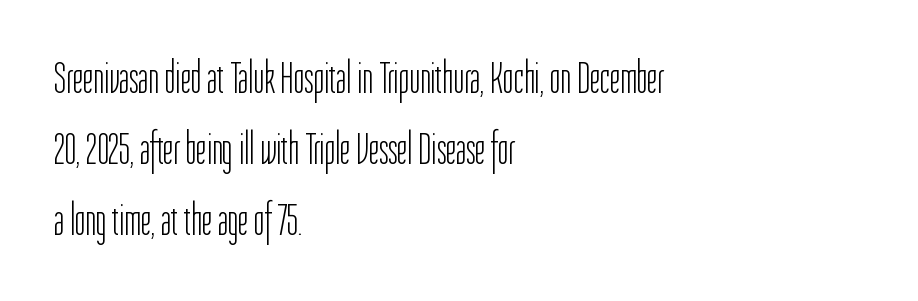
The image shows 45 px light, condensed sans-serif type, upright; set left-aligned, normal line spacing (1.58x), normal letter spacing, not underlined; low stroke contrast and a medium x-height.
